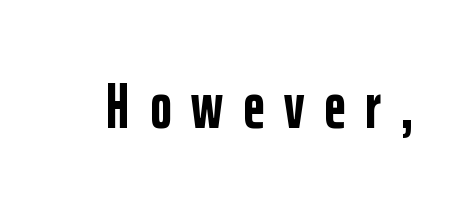
The image shows 65 px semibold, condensed sans-serif type, upright; set unusually wide letter spacing (+0.31 em), not underlined; low stroke contrast and a medium x-height.
